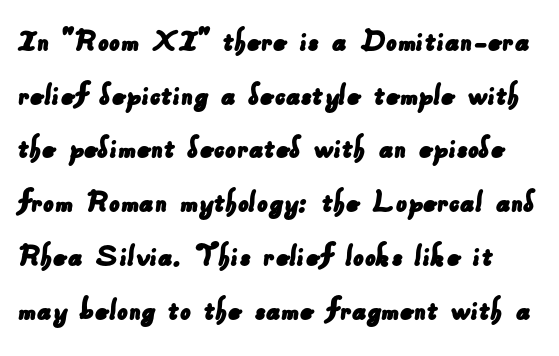
Q: Is the typeface a serif or a sans-serif typeface? A: Sans-serif.
Q: Is the text underlined? A: No.
Q: Is the spacing between letters normal or unusually wide? A: Normal.
Q: Is the spacing between lines tight, normal or loose? A: Normal.
Q: Width (condensed, normal, or wide)? A: Normal.
Q: Stroke contrast? A: Low.
Q: x-height? A: Small.
Q: Monospaced? A: No.
